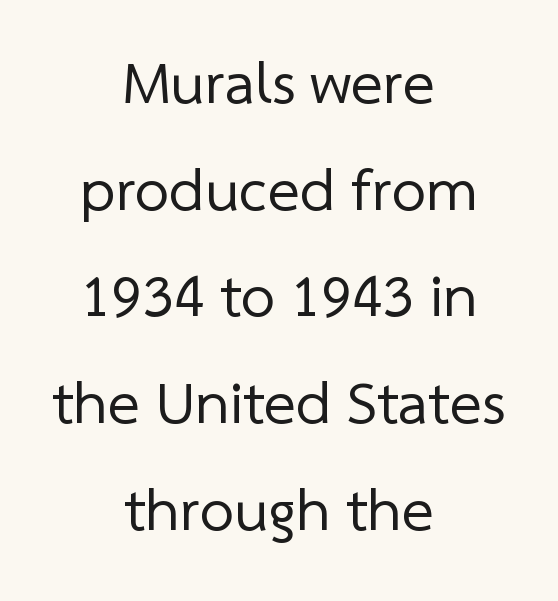
Q: Is the text bold? A: No.
Q: Is the typeface a serif or a sans-serif typeface? A: Sans-serif.
Q: Is the text underlined? A: No.
Q: How is the paragraph aligned? A: Centered.
Q: Is the spacing between letters normal or unusually wide? A: Normal.
Q: Width (condensed, normal, or wide)? A: Normal.
Q: Stroke contrast? A: Low.
Q: x-height? A: Medium.
Q: Monospaced? A: No.
